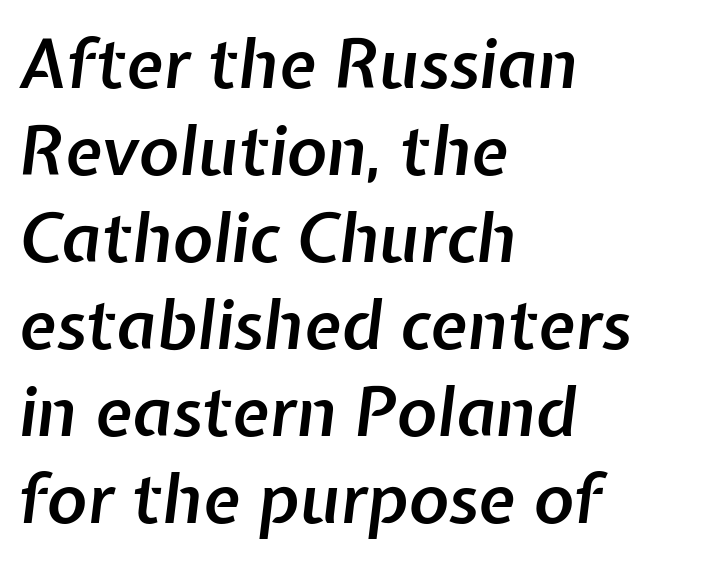
The image shows 68 px semibold type, italic (leaning right); set left-aligned, normal line spacing (1.28x), normal letter spacing, not underlined; low stroke contrast and a medium x-height.
